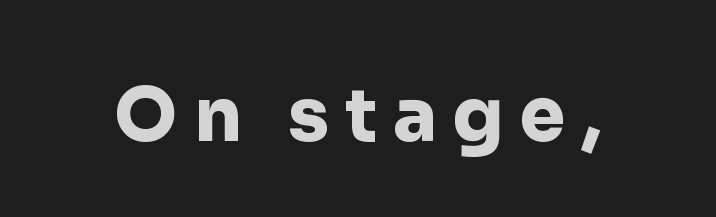
{"serif": "no", "italic": "no", "bold": "yes", "weight": "heavy", "width": "normal", "stroke_contrast": "low", "x_height": "medium", "monospaced": "no", "underline": "no", "letter_spacing": "wide", "letter_spacing_em": 0.22, "glyph_px": 73}
